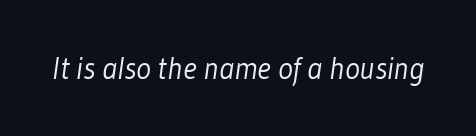
{"serif": "no", "bold": "no", "weight": "light", "width": "condensed", "stroke_contrast": "low", "x_height": "medium", "monospaced": "no", "underline": "no", "letter_spacing": "normal", "letter_spacing_em": 0.0, "glyph_px": 31}
